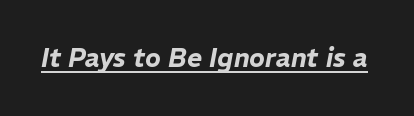
Does extra space separate the letters? No, they use regular spacing. Tall strokes in this sample are angled rather than plumb. The sample's only ornament is a line tracing under the words.
